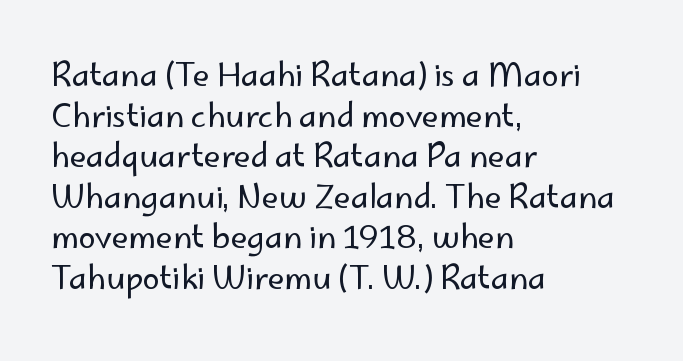
Q: Is the text bold? A: No.
Q: Is the text italic (slanted)? A: No, it is upright.
Q: Is the typeface a serif or a sans-serif typeface? A: Sans-serif.
Q: Is the text underlined? A: No.
Q: How is the paragraph aligned? A: Left-aligned.
Q: Is the spacing between letters normal or unusually wide? A: Normal.
Q: Is the spacing between lines tight, normal or loose? A: Normal.
Q: Width (condensed, normal, or wide)? A: Normal.
Q: Stroke contrast? A: Low.
Q: x-height? A: Small.
Q: Monospaced? A: No.
